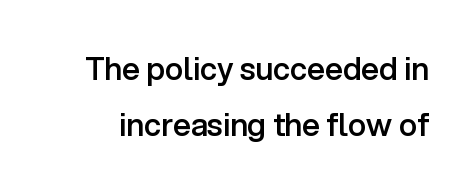
Nobody touched the tracking dial on this one. This is sans-serif lettering, the kind often seen on screens and signage. Every stem runs plumb, perpendicular to the baseline. Underline: absent. Notice the strokes are somewhat thickened but not fully heavy: this is a semibold.
